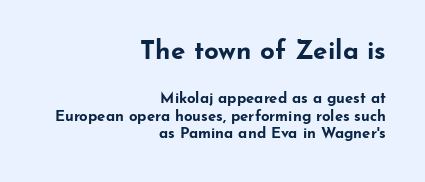
Nothing unusual about the tracking: characters are spaced as the font intends. Notice how the stems are strictly vertical — no italics here. Leftover space on each line is placed entirely before the opening word. No word sits above an underline. Typographic density is high because the face is bold.
